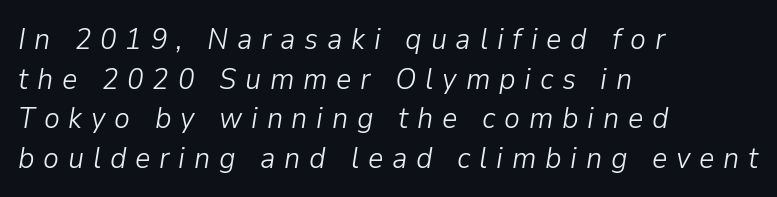
The image shows 30 px light type, italic (leaning right); set left-aligned, normal line spacing (1.32x), unusually wide letter spacing (+0.29 em), not underlined; low stroke contrast and a medium x-height.
